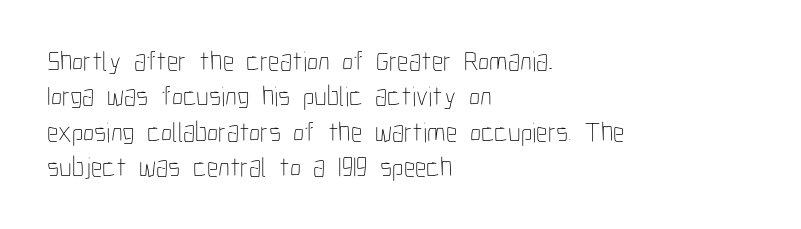
{"italic": "no", "bold": "no", "weight": "thin", "width": "condensed", "stroke_contrast": "low", "x_height": "medium", "monospaced": "no", "underline": "no", "align": "left", "line_spacing": "normal", "line_spacing_ratio": 1.26, "letter_spacing": "normal", "letter_spacing_em": 0.0, "glyph_px": 28}
